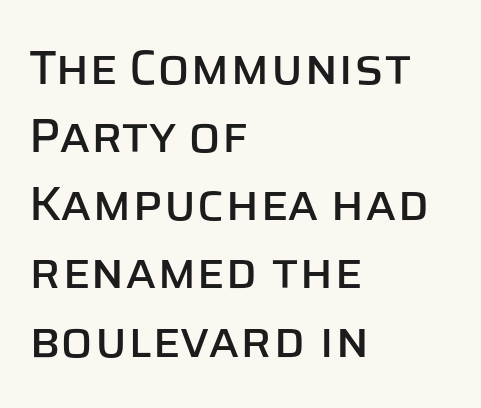
{"serif": "no", "italic": "no", "width": "normal", "stroke_contrast": "low", "x_height": "large", "monospaced": "no", "underline": "no", "align": "left", "line_spacing": "normal", "line_spacing_ratio": 1.42, "letter_spacing": "normal", "letter_spacing_em": 0.0, "glyph_px": 48}
